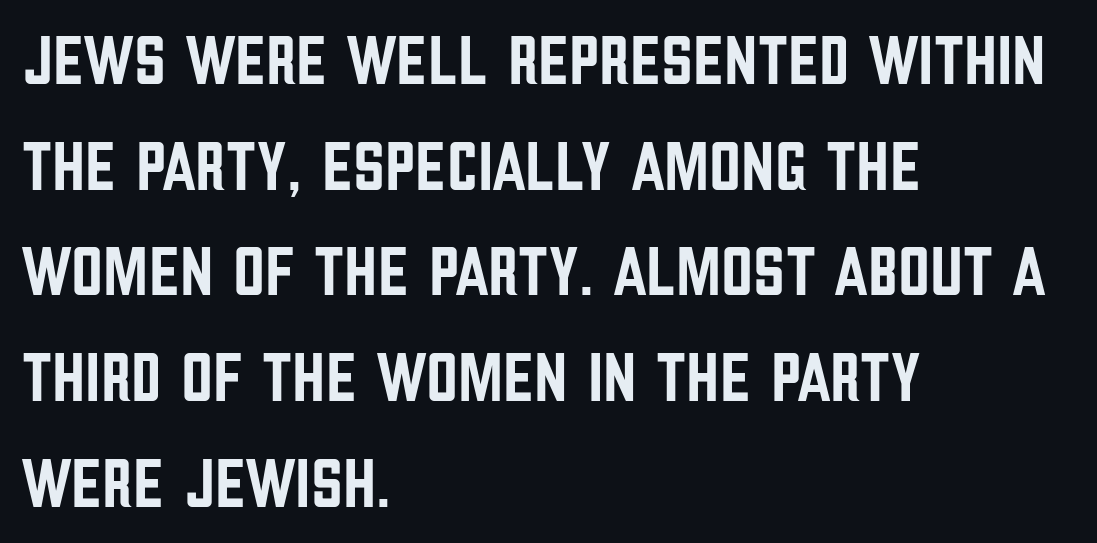
Q: Is the text italic (slanted)? A: No, it is upright.
Q: Is the typeface a serif or a sans-serif typeface? A: Sans-serif.
Q: Is the text underlined? A: No.
Q: How is the paragraph aligned? A: Left-aligned.
Q: Is the spacing between letters normal or unusually wide? A: Normal.
Q: Is the spacing between lines tight, normal or loose? A: Normal.
Q: Width (condensed, normal, or wide)? A: Condensed.
Q: Stroke contrast? A: Low.
Q: x-height? A: Large.
Q: Monospaced? A: No.
